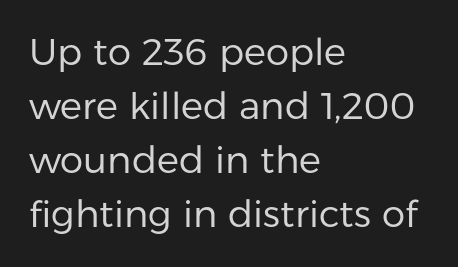
Q: Is the text bold? A: No.
Q: Is the text italic (slanted)? A: No, it is upright.
Q: Is the typeface a serif or a sans-serif typeface? A: Sans-serif.
Q: Is the text underlined? A: No.
Q: How is the paragraph aligned? A: Left-aligned.
Q: Is the spacing between letters normal or unusually wide? A: Normal.
Q: Is the spacing between lines tight, normal or loose? A: Normal.
Q: Width (condensed, normal, or wide)? A: Normal.
Q: Stroke contrast? A: Low.
Q: x-height? A: Medium.
Q: Monospaced? A: No.
